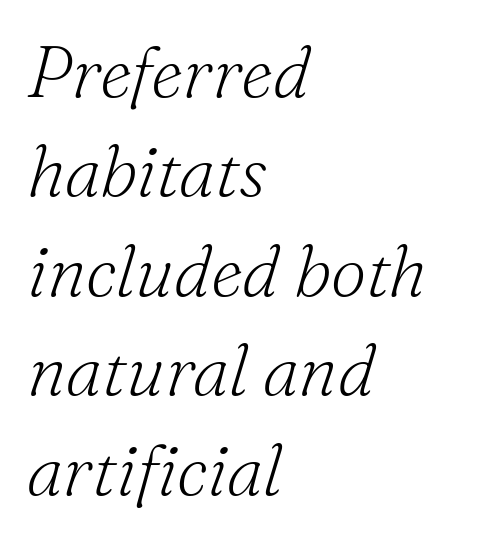
The image shows 71 px light serif type, italic (leaning right); set left-aligned, normal line spacing (1.4x), normal letter spacing, not underlined; medium stroke contrast and a small x-height.
